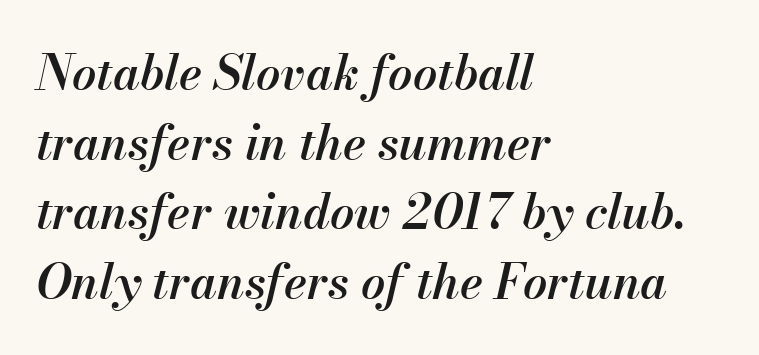
The line-height multiplier appears to be the usual default. The letters sit at their default tracking, neither squeezed nor spread. Look at the stroke-to-counter ratio: somewhat heavy, a semibold. The letters advance in unequal steps, a hallmark of proportional type. Compared with a centered layout, this one pins lines to the left instead. The lettering tilts uniformly, giving the passage an italic look.
